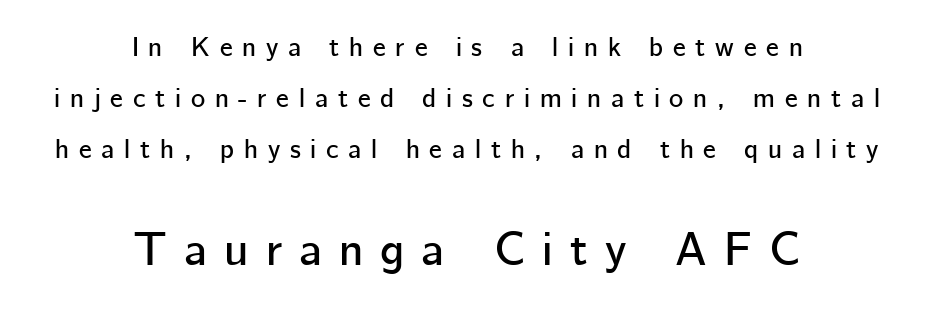
The text block is weighted toward neither margin, spreading evenly from the middle. Glance below the letters and you will spot only blank space. Does extra space separate the letters? Yes, quite a lot of it. Caption: upper text group reduced, lower text group enlarged. Stroke terminals: plain, sans-serif. Italic? Not at all — the glyphs are vertical.
